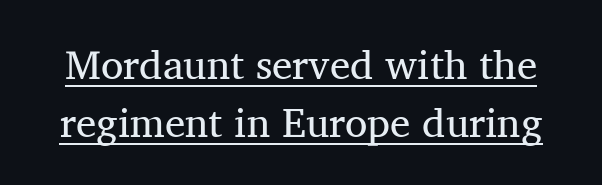
The image shows 41 px regular-weight serif type, upright; set normal line spacing (1.41x), normal letter spacing, underlined; medium stroke contrast and a medium x-height.
